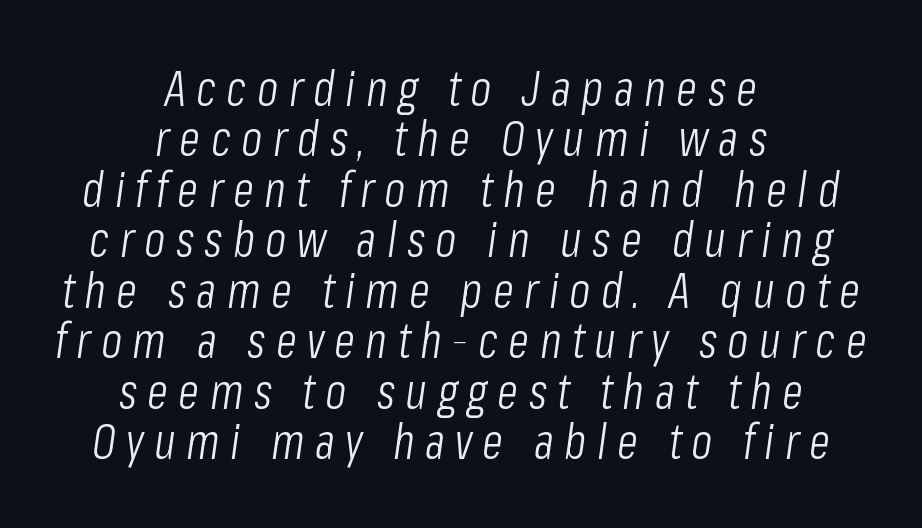
The compositor balanced each line on the midline. No word sits above an underline. The vertical gap from one line to the next is small. An italicized treatment has been applied to the whole sample.
